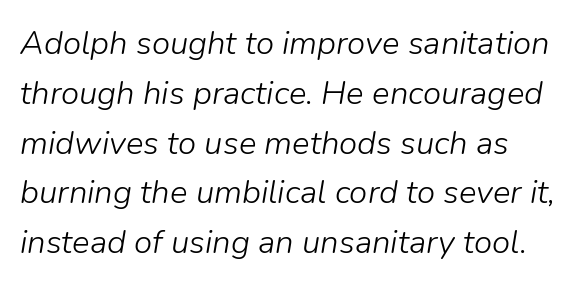
You could call the tracking neutral — neither tight nor loose. This is not heavy type; no bold has been used. Posture: slanted. Leading: standard. Do the characters align in a grid? No, the font is proportional.
